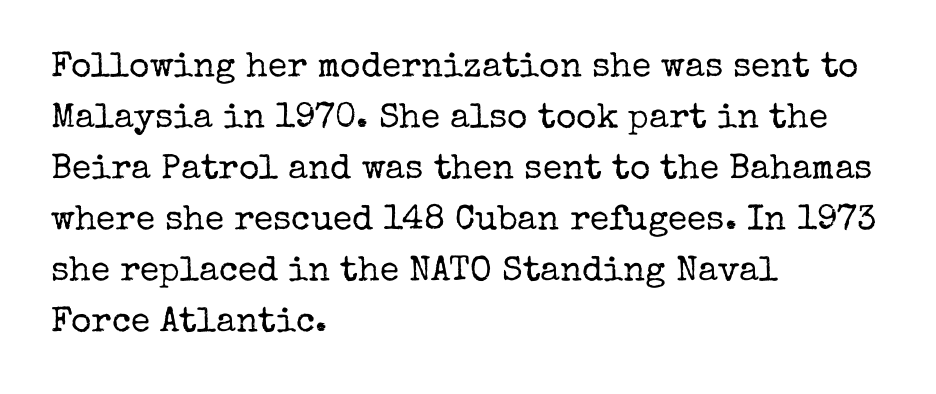
Q: Is the text bold? A: No.
Q: Is the text italic (slanted)? A: No, it is upright.
Q: Is the typeface a serif or a sans-serif typeface? A: Serif.
Q: Is the text underlined? A: No.
Q: How is the paragraph aligned? A: Left-aligned.
Q: Is the spacing between letters normal or unusually wide? A: Normal.
Q: Is the spacing between lines tight, normal or loose? A: Normal.
Q: Width (condensed, normal, or wide)? A: Normal.
Q: Stroke contrast? A: Low.
Q: x-height? A: Medium.
Q: Monospaced? A: No.
